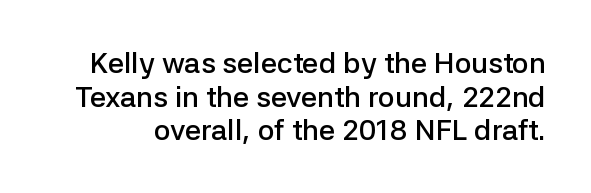
{"serif": "no", "italic": "no", "bold": "semi", "weight": "semibold", "width": "normal", "stroke_contrast": "low", "x_height": "medium", "monospaced": "no", "underline": "no", "line_spacing_ratio": 1.16, "letter_spacing": "normal", "letter_spacing_em": 0.0, "glyph_px": 29}
